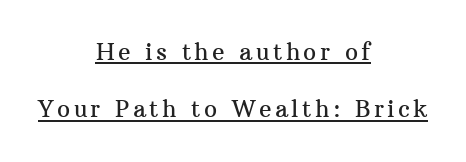
Q: Is the text italic (slanted)? A: No, it is upright.
Q: Is the text underlined? A: Yes.
Q: How is the paragraph aligned? A: Centered.
Q: Is the spacing between lines tight, normal or loose? A: Loose.
